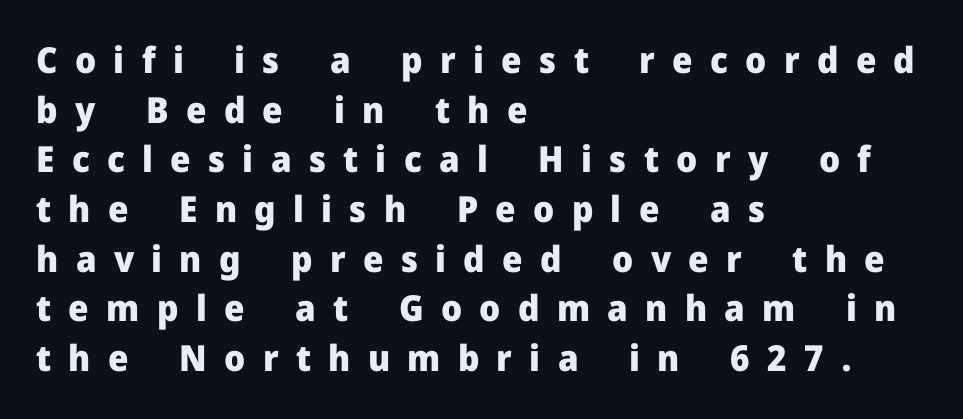
Q: Is the text bold? A: Yes.
Q: Is the text italic (slanted)? A: No, it is upright.
Q: Is the typeface a serif or a sans-serif typeface? A: Sans-serif.
Q: Is the text underlined? A: No.
Q: How is the paragraph aligned? A: Left-aligned.
Q: Is the spacing between letters normal or unusually wide? A: Unusually wide.
Q: Is the spacing between lines tight, normal or loose? A: Normal.
Q: Width (condensed, normal, or wide)? A: Normal.
Q: Stroke contrast? A: Low.
Q: x-height? A: Medium.
Q: Monospaced? A: No.
